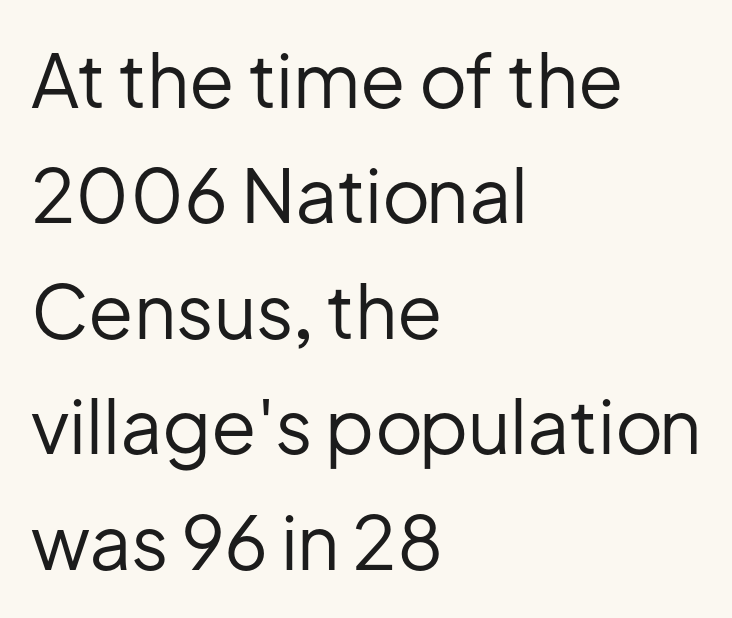
Casual observation: everything's shoved over to the left. The font's upright variant was chosen for this text. A typesetter would call this proportional, since set widths differ per character. Anything drawn beneath the words? Only blank space. The face used here is rendered with its standard letterfit. In terms of leading, this rendering sits right in the middle.
